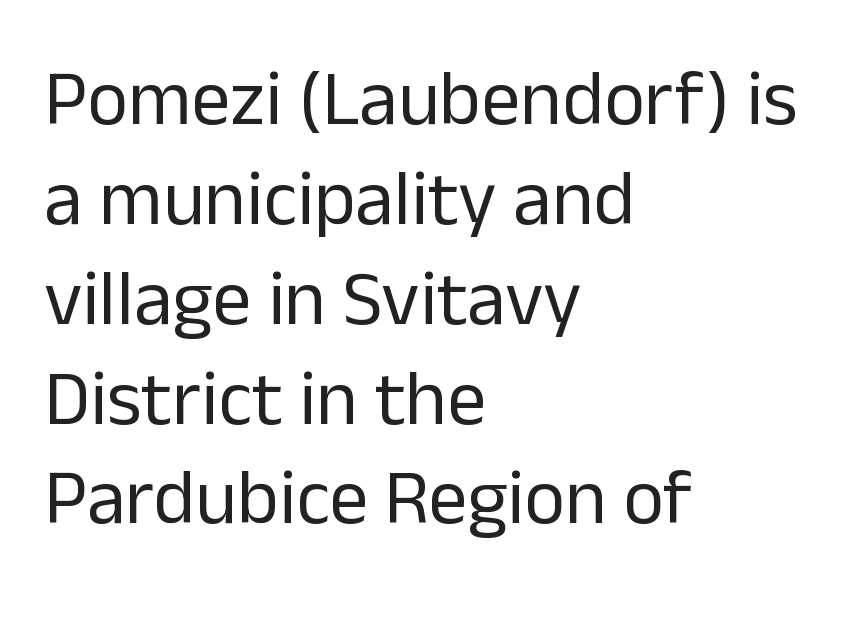
The image shows 78 px regular-weight sans-serif type, upright; set left-aligned, normal line spacing (1.28x), normal letter spacing, not underlined; low stroke contrast and a medium x-height.
